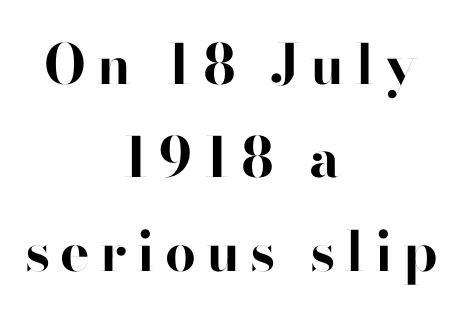
{"serif": "no", "italic": "no", "bold": "yes", "weight": "bold", "width": "normal", "stroke_contrast": "high", "x_height": "small", "monospaced": "no", "underline": "no", "align": "center", "line_spacing": "normal", "line_spacing_ratio": 1.7, "glyph_px": 55}
